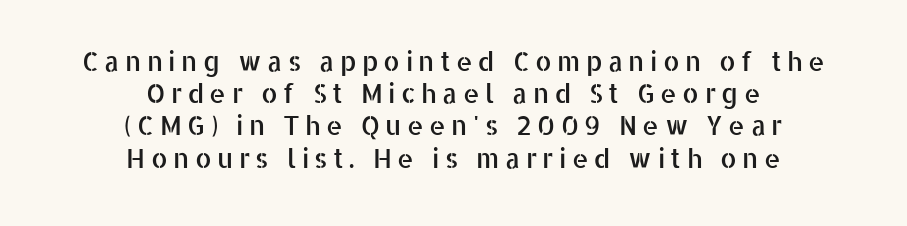
Any mark beneath the type? The region is blank. Italic? Not at all — the glyphs are vertical. Leftover space on each line is divided equally before and after the words. How are the letters spaced? Widely, with obvious added tracking.
